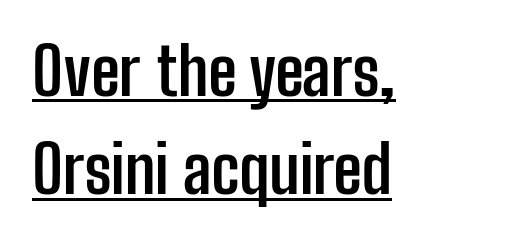
{"serif": "no", "italic": "no", "bold": "yes", "weight": "semibold", "width": "condensed", "stroke_contrast": "low", "x_height": "medium", "monospaced": "no", "underline": "yes", "align": "left", "line_spacing": "normal", "line_spacing_ratio": 1.51, "letter_spacing": "normal", "letter_spacing_em": 0.0, "glyph_px": 65}
